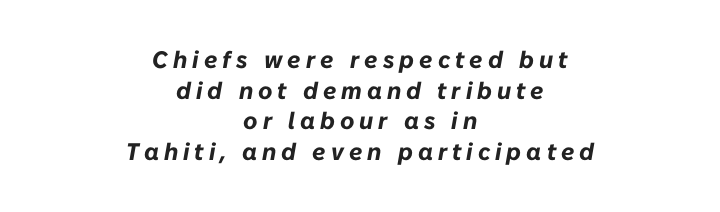
Heavy, bold letterforms. Someone cranked the tracking dial way up on this one. There's an unmistakable incline to the writing here. Casual observation: everything's sitting right in the middle.
